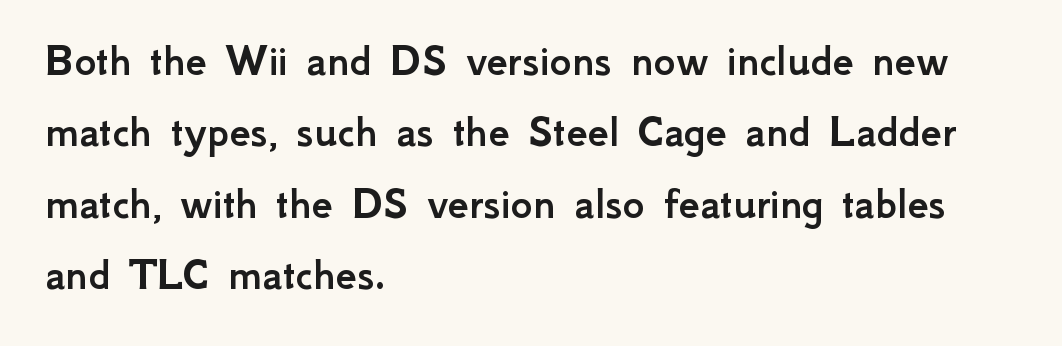
{"serif": "no", "italic": "no", "width": "normal", "stroke_contrast": "low", "x_height": "small", "monospaced": "no", "underline": "no", "align": "left", "line_spacing": "normal", "line_spacing_ratio": 1.52, "letter_spacing": "normal", "letter_spacing_em": 0.0, "glyph_px": 47}
